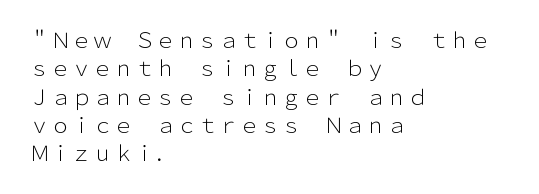
{"italic": "no", "bold": "no", "underline": "no", "align": "left", "line_spacing": "normal", "line_spacing_ratio": 1.35, "letter_spacing": "normal", "letter_spacing_em": 0.0, "glyph_px": 21}
